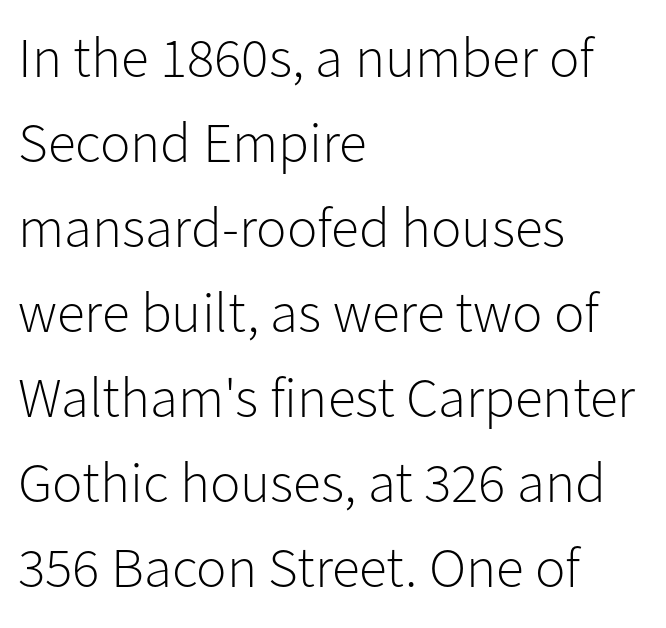
{"serif": "no", "italic": "no", "bold": "no", "weight": "light", "width": "normal", "stroke_contrast": "low", "x_height": "medium", "monospaced": "no", "underline": "no", "align": "left", "line_spacing": "normal", "line_spacing_ratio": 1.49, "letter_spacing": "normal", "letter_spacing_em": 0.0, "glyph_px": 57}
